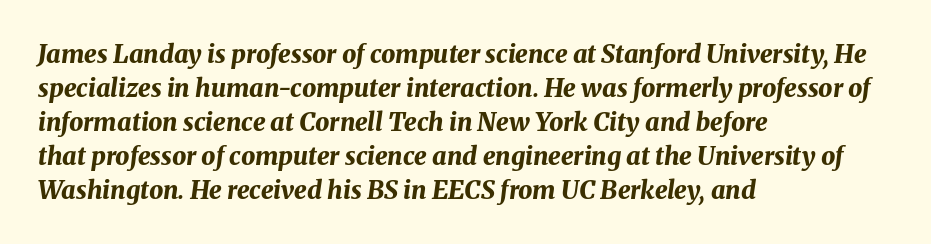
{"italic": "yes", "lean": "right", "slant_degrees": 8, "bold": "yes", "underline": "no", "align": "left", "line_spacing": "normal", "line_spacing_ratio": 1.36, "letter_spacing": "normal", "letter_spacing_em": 0.0, "glyph_px": 25}
